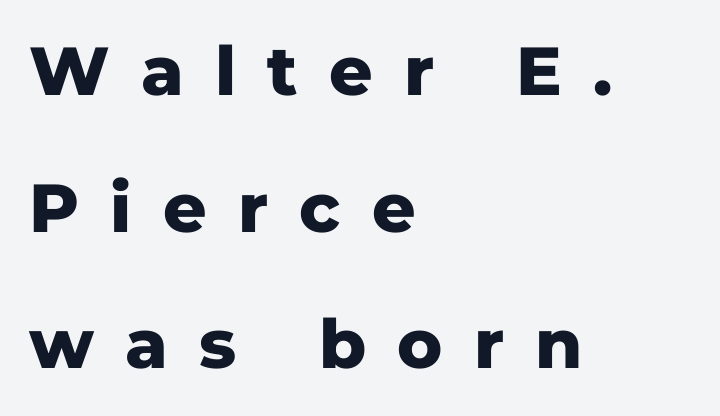
{"serif": "no", "italic": "no", "bold": "yes", "weight": "heavy", "width": "normal", "stroke_contrast": "low", "x_height": "medium", "monospaced": "no", "underline": "no", "align": "left", "line_spacing": "loose", "line_spacing_ratio": 2.01, "letter_spacing": "wide", "letter_spacing_em": 0.46, "glyph_px": 68}
